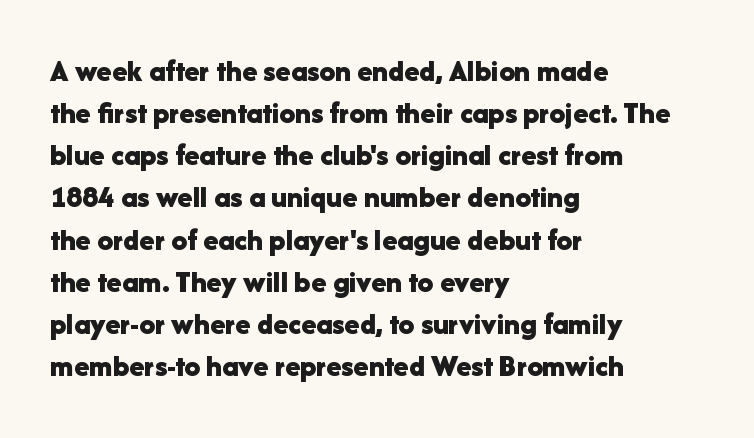
Q: Is the text bold? A: Yes.
Q: Is the text italic (slanted)? A: No, it is upright.
Q: Is the typeface a serif or a sans-serif typeface? A: Sans-serif.
Q: Is the text underlined? A: No.
Q: How is the paragraph aligned? A: Left-aligned.
Q: Is the spacing between letters normal or unusually wide? A: Normal.
Q: Is the spacing between lines tight, normal or loose? A: Normal.
Q: Width (condensed, normal, or wide)? A: Normal.
Q: Stroke contrast? A: Low.
Q: x-height? A: Medium.
Q: Monospaced? A: No.
